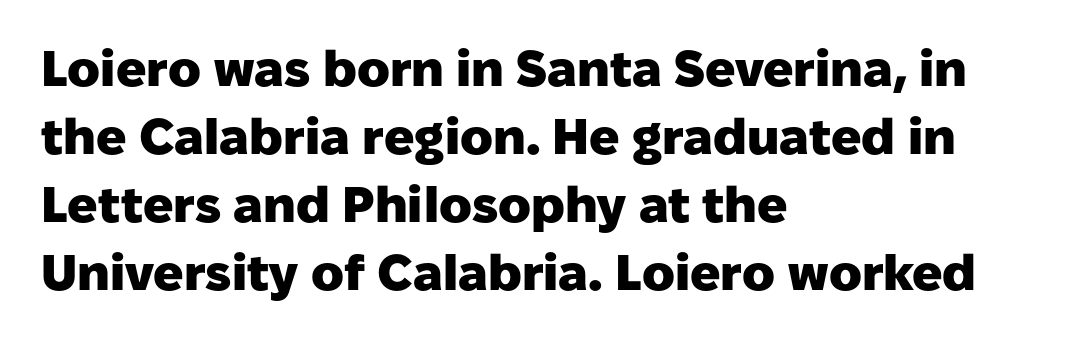
Q: Is the text bold? A: Yes.
Q: Is the text italic (slanted)? A: No, it is upright.
Q: Is the typeface a serif or a sans-serif typeface? A: Sans-serif.
Q: Is the text underlined? A: No.
Q: How is the paragraph aligned? A: Left-aligned.
Q: Is the spacing between letters normal or unusually wide? A: Normal.
Q: Is the spacing between lines tight, normal or loose? A: Normal.
Q: Width (condensed, normal, or wide)? A: Normal.
Q: Stroke contrast? A: Low.
Q: x-height? A: Medium.
Q: Monospaced? A: No.
